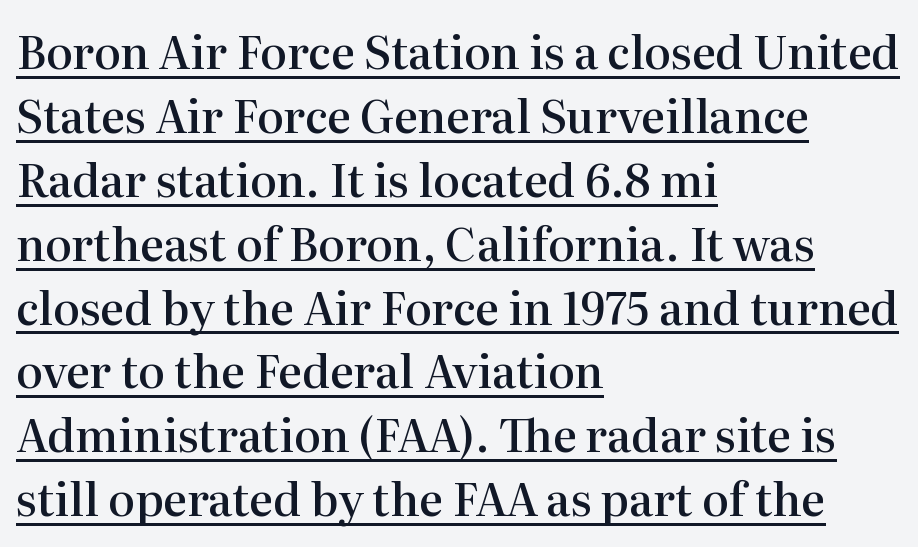
{"serif": "yes", "italic": "no", "bold": "semi", "weight": "semibold", "width": "normal", "stroke_contrast": "high", "x_height": "medium", "monospaced": "no", "underline": "yes", "align": "left", "line_spacing": "normal", "line_spacing_ratio": 1.42, "letter_spacing": "normal", "letter_spacing_em": 0.0, "glyph_px": 45}
